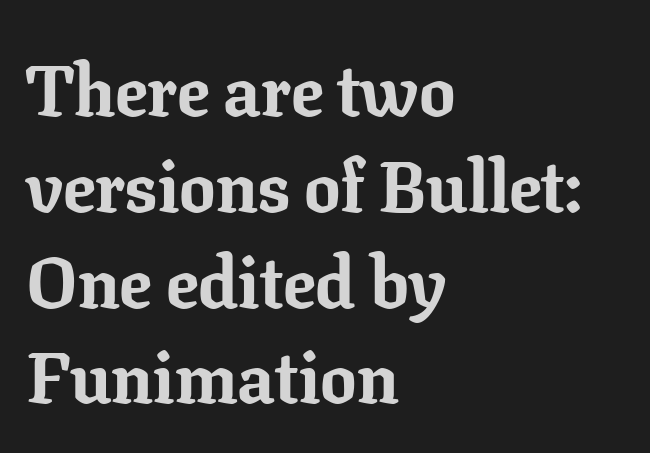
Q: Is the text bold? A: Yes.
Q: Is the text italic (slanted)? A: No, it is upright.
Q: Is the typeface a serif or a sans-serif typeface? A: Serif.
Q: Is the text underlined? A: No.
Q: How is the paragraph aligned? A: Left-aligned.
Q: Is the spacing between letters normal or unusually wide? A: Normal.
Q: Is the spacing between lines tight, normal or loose? A: Normal.
Q: Width (condensed, normal, or wide)? A: Normal.
Q: Stroke contrast? A: Low.
Q: x-height? A: Medium.
Q: Monospaced? A: No.
